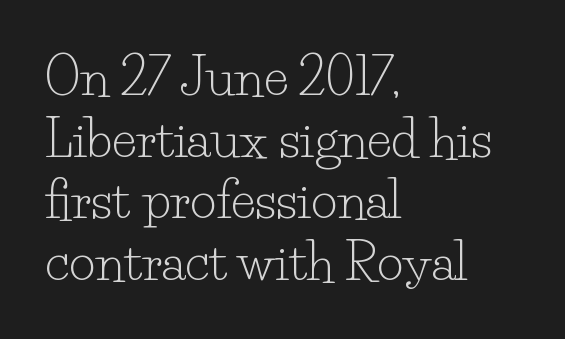
Notice how the passage keeps a crisp vertical edge on the left only. Bare-footed words on every line. It's the straight-up-and-down kind of type. Think of a printed novel: that variable character pitch is what you see here. Each word holds together tightly as a unit, with standard inter-letter gaps. Unbolded letterforms with no extra heft.
